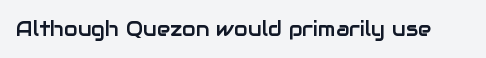
{"italic": "no", "underline": "no", "letter_spacing": "normal", "letter_spacing_em": 0.0, "glyph_px": 20}
